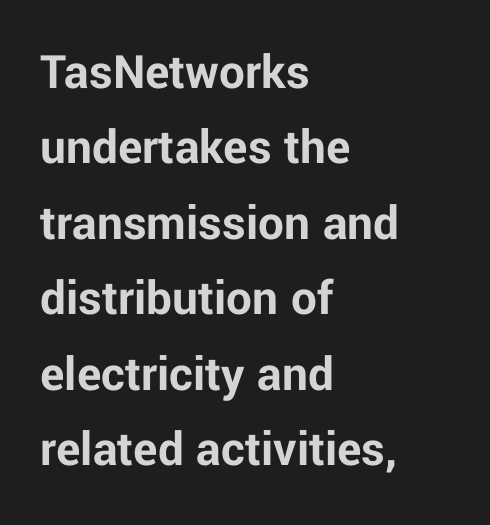
{"serif": "no", "italic": "no", "bold": "yes", "weight": "bold", "width": "normal", "stroke_contrast": "low", "x_height": "medium", "monospaced": "no", "underline": "no", "align": "left", "line_spacing": "normal", "line_spacing_ratio": 1.48, "letter_spacing": "normal", "letter_spacing_em": 0.0, "glyph_px": 51}
